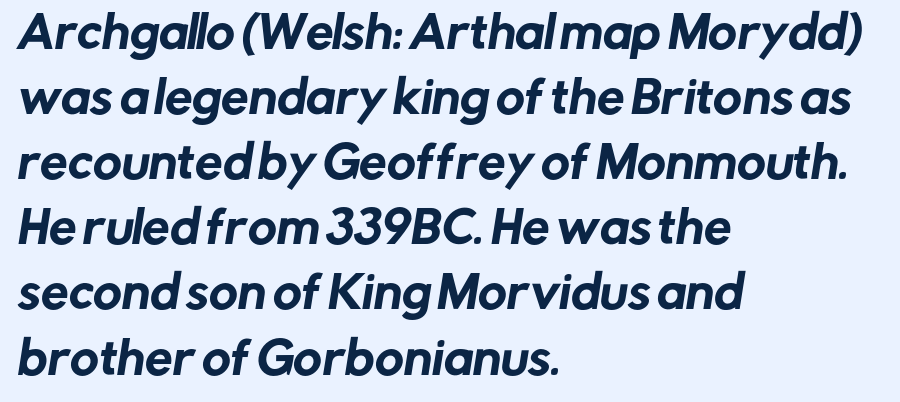
The image shows 44 px sans-serif type; set left-aligned, normal line spacing (1.48x), normal letter spacing, not underlined; low stroke contrast and a medium x-height.
